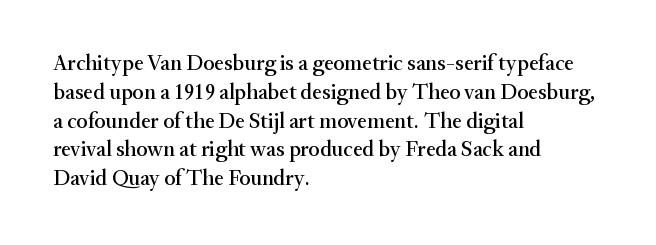
Descender tails drop into unmarked territory. Horizontal alignment here is leftward, the default for most running prose. Does extra space separate the letters? No, they use regular spacing. Upright lettering throughout. Evenly set lines give the paragraph a standard silhouette.
